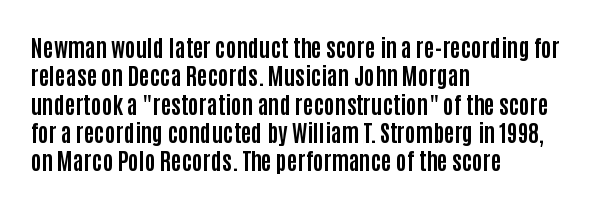
Plain, unruled lines of type. Heft: maximum for text — a bold. The tracking reads as untouched default to a designer's eye. Nope, not italic — everything's standing straight.
